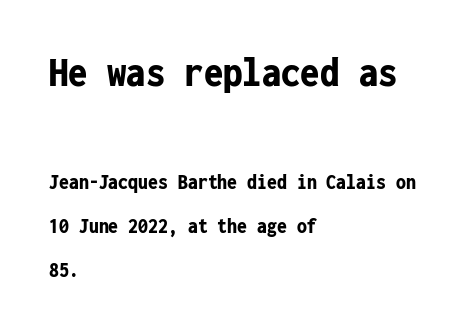
{"serif": "no", "italic": "no", "bold": "yes", "weight": "bold", "width": "condensed", "stroke_contrast": "low", "x_height": "medium", "monospaced": "yes", "underline": "no", "align": "left", "line_spacing": "loose", "line_spacing_ratio": 2.01, "letter_spacing": "normal", "letter_spacing_em": 0.0, "larger_block": "first", "size_ratio": 1.95, "glyph_px": 43}
